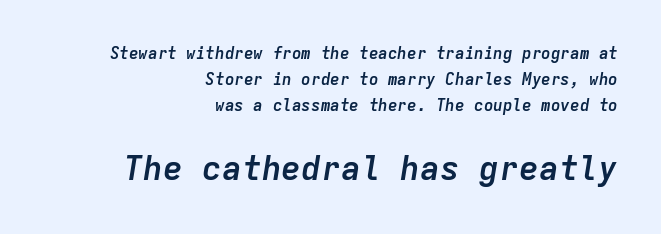
{"italic": "yes", "lean": "right", "slant_degrees": 9, "bold": "yes", "weight": "semibold", "width": "normal", "stroke_contrast": "low", "x_height": "medium", "monospaced": "yes", "underline": "no", "align": "right", "line_spacing": "normal", "line_spacing_ratio": 1.64, "letter_spacing": "normal", "letter_spacing_em": 0.0, "larger_block": "second", "size_ratio": 2.06, "glyph_px": 33}
